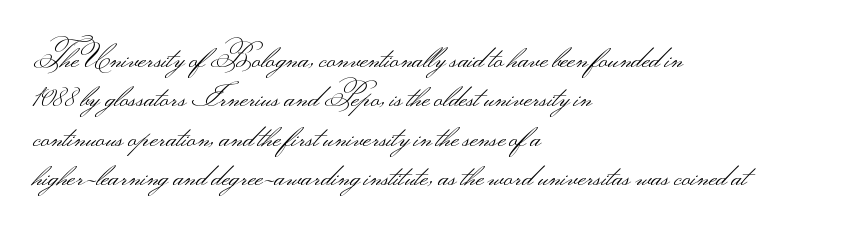
The image shows 30 px light, wide sans-serif type; set left-aligned, normal line spacing (1.31x), normal letter spacing, not underlined; medium stroke contrast.
